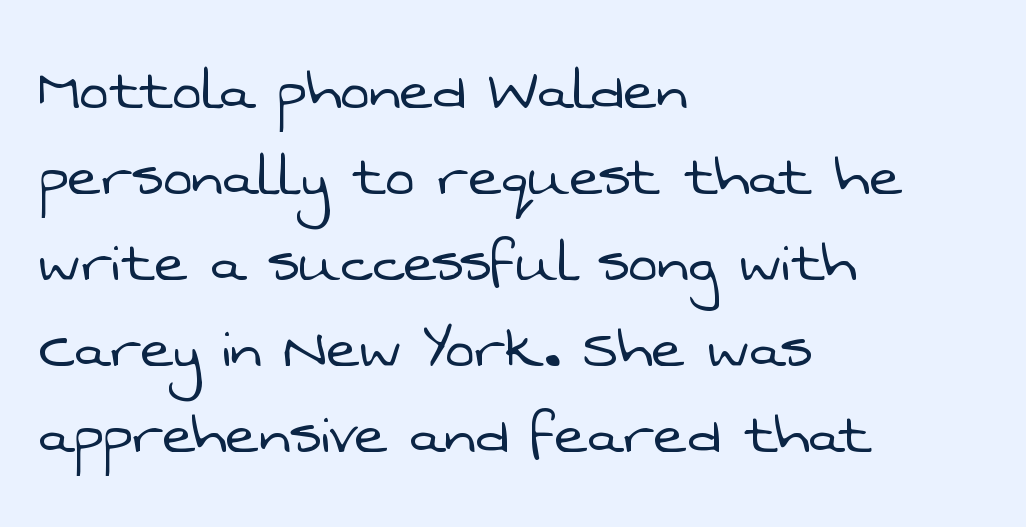
Bare-footed words on every line. Is the letter spacing exaggerated? No — it looks like the ordinary default. Stems here are at most as thick as an everyday book face. Is this a fixed-width face? No — the glyphs have proportional, varying widths. The lines in this sample share a left origin and differ only in where they stop. I'd call this a sans setting — the letters go barefoot.
